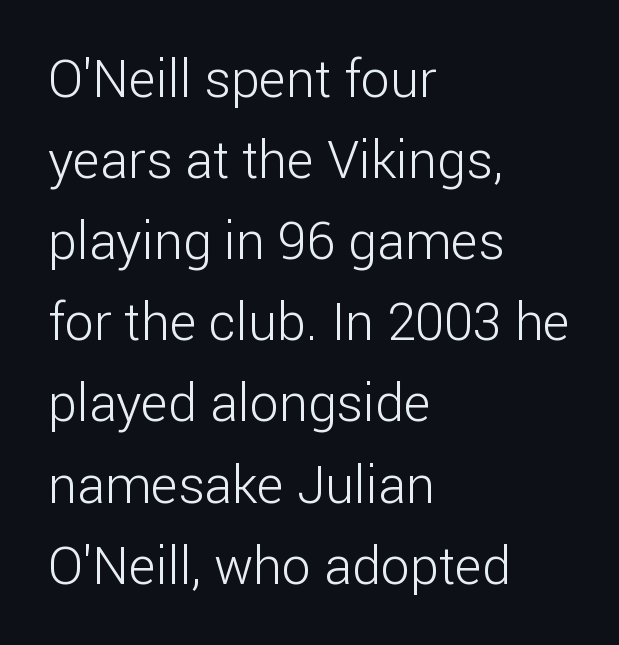
The image shows 52 px light sans-serif type, upright; set left-aligned, normal line spacing (1.56x), normal letter spacing, not underlined; low stroke contrast and a medium x-height.
